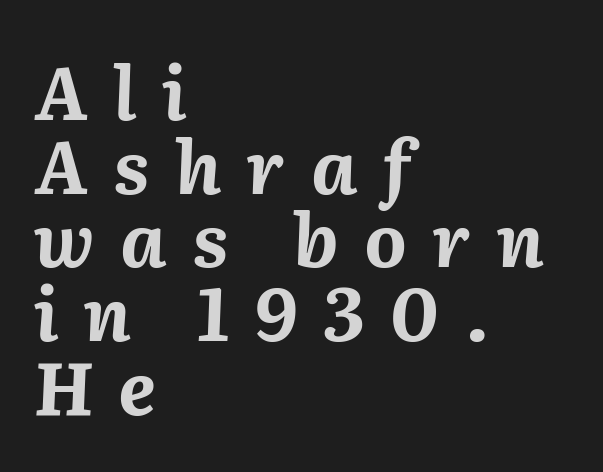
{"italic": "yes", "lean": "right", "slant_degrees": 2, "bold": "yes", "weight": "bold", "width": "normal", "stroke_contrast": "medium", "x_height": "medium", "monospaced": "no", "underline": "no", "align": "left", "line_spacing": "tight", "line_spacing_ratio": 1.01, "letter_spacing": "wide", "letter_spacing_em": 0.35, "glyph_px": 73}
